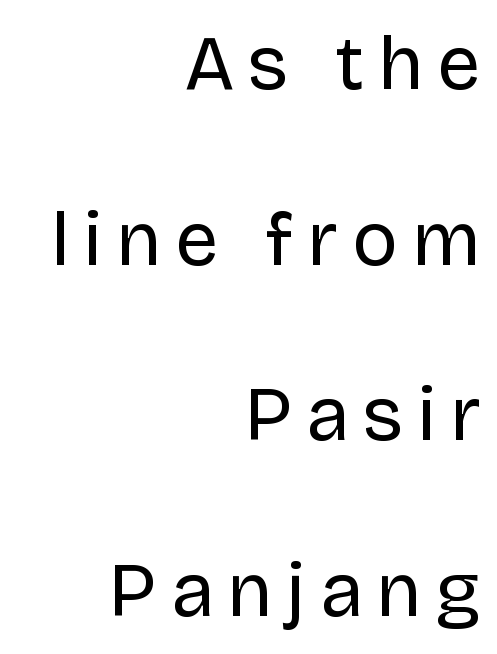
The image shows 77 px regular-weight sans-serif type, upright; set right-aligned, loose line spacing (2.28x), not underlined; low stroke contrast and a large x-height.
